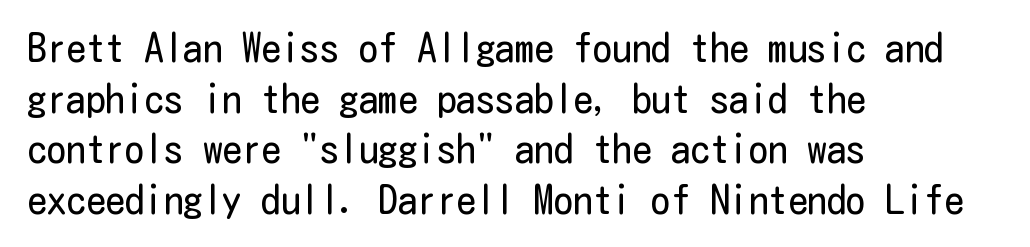
The strokes are not fattened; the text isn't bold. Descenders are the only things crossing below the line. Does the leading feel generous? No, just average. Does extra space separate the letters? No, they use regular spacing.
